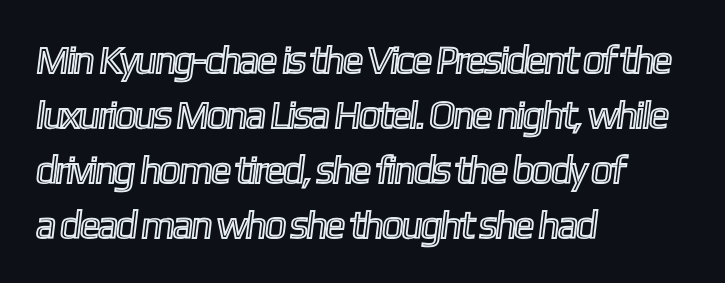
The gap between lines stays unmarked. The horizontal fit of the characters is conventional and even. The rendering anchors every line to the left-hand side. The face used here is proportionally spaced, like ordinary book or web type.
